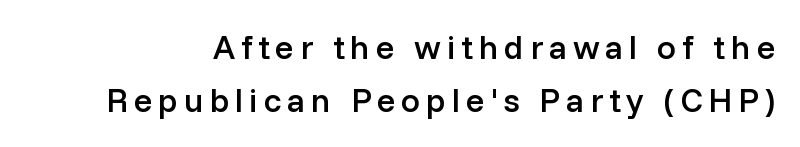
The passage shown is not underscored anywhere. The font family rendered here belongs to the sans-serif group. Proportional: the letters do not fall into vertical columns. The space between consecutive lines is moderate. Notice how the stems are strictly vertical — no italics here.
